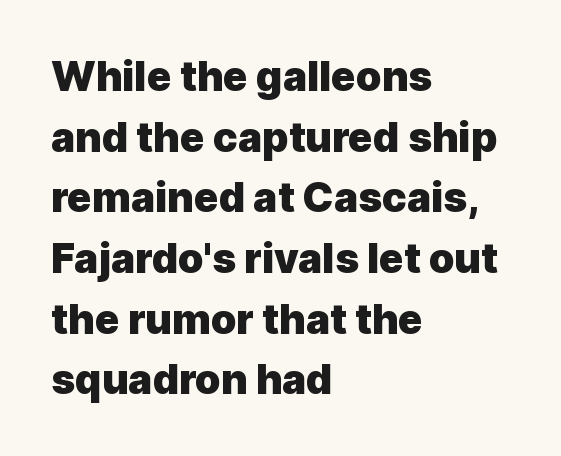
Q: Is the text bold? A: Yes.
Q: Is the text italic (slanted)? A: No, it is upright.
Q: Is the typeface a serif or a sans-serif typeface? A: Sans-serif.
Q: Is the text underlined? A: No.
Q: How is the paragraph aligned? A: Left-aligned.
Q: Is the spacing between letters normal or unusually wide? A: Normal.
Q: Is the spacing between lines tight, normal or loose? A: Normal.
Q: Width (condensed, normal, or wide)? A: Normal.
Q: x-height? A: Medium.
Q: Monospaced? A: No.
